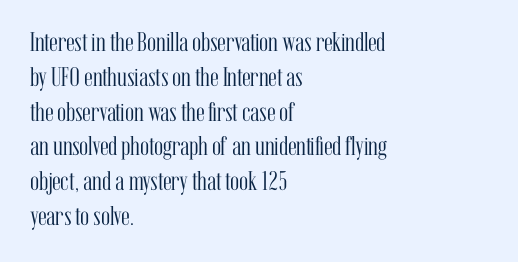
The image shows 27 px text type, upright; set left-aligned, normal line spacing (1.29x), normal letter spacing, not underlined.
